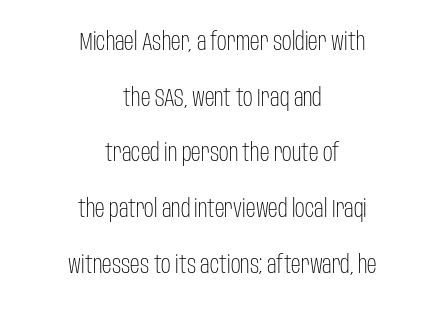
The image shows 24 px text type, upright; set centered, loose line spacing (2.32x), normal letter spacing, not underlined.
